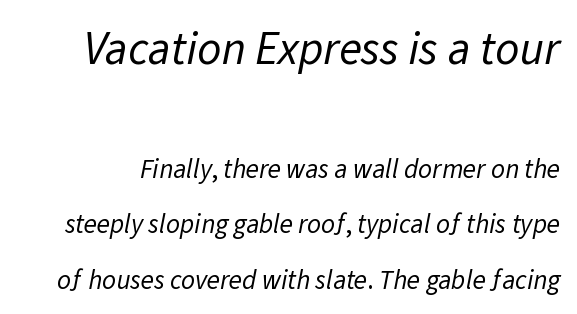
{"serif": "no", "bold": "no", "weight": "regular", "width": "normal", "stroke_contrast": "low", "x_height": "medium", "monospaced": "no", "underline": "no", "line_spacing": "loose", "line_spacing_ratio": 2.05, "letter_spacing": "normal", "letter_spacing_em": 0.0, "larger_block": "first", "size_ratio": 1.74, "glyph_px": 47}
